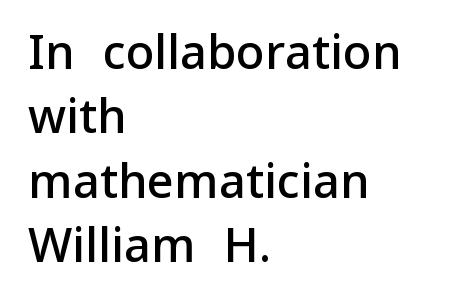
Q: Is the text bold? A: Semi-bold.
Q: Is the text italic (slanted)? A: No, it is upright.
Q: Is the typeface a serif or a sans-serif typeface? A: Sans-serif.
Q: Is the text underlined? A: No.
Q: How is the paragraph aligned? A: Left-aligned.
Q: Is the spacing between letters normal or unusually wide? A: Normal.
Q: Is the spacing between lines tight, normal or loose? A: Normal.
Q: Width (condensed, normal, or wide)? A: Normal.
Q: Stroke contrast? A: Low.
Q: x-height? A: Medium.
Q: Monospaced? A: No.
